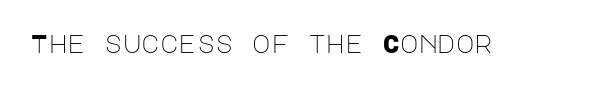
Q: Is the text bold? A: No.
Q: Is the text italic (slanted)? A: No, it is upright.
Q: Is the text underlined? A: No.
Q: Is the spacing between letters normal or unusually wide? A: Normal.
